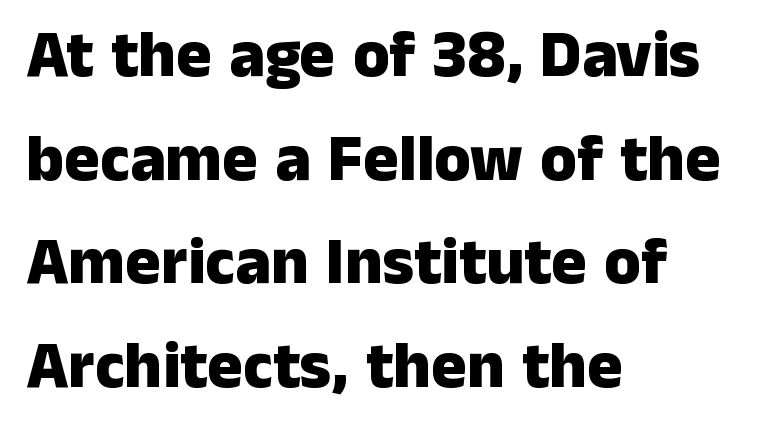
Q: Is the text bold? A: Yes.
Q: Is the text italic (slanted)? A: No, it is upright.
Q: Is the typeface a serif or a sans-serif typeface? A: Sans-serif.
Q: Is the text underlined? A: No.
Q: How is the paragraph aligned? A: Left-aligned.
Q: Is the spacing between letters normal or unusually wide? A: Normal.
Q: Is the spacing between lines tight, normal or loose? A: Normal.
Q: Width (condensed, normal, or wide)? A: Normal.
Q: Stroke contrast? A: Low.
Q: x-height? A: Medium.
Q: Monospaced? A: No.
